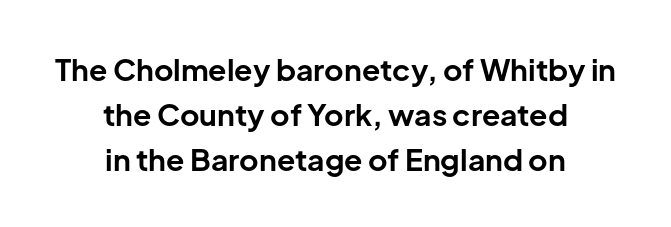
The face used here is proportionally spaced, like ordinary book or web type. The designer went with a sans here, leaving each stem footless. Whoever set this chose a conventional vertical rhythm. Do the letters lean? They stand straight. The text block is weighted toward neither margin, spreading evenly from the middle. Typographic density is high because the face is bold.
